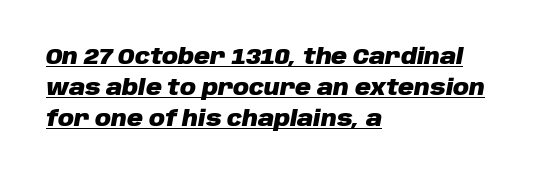
Q: Is the text bold? A: Yes.
Q: Is the text italic (slanted)? A: Yes, it leans right by about 10 degrees.
Q: Is the text underlined? A: Yes.
Q: How is the paragraph aligned? A: Left-aligned.
Q: Is the spacing between letters normal or unusually wide? A: Normal.
Q: Is the spacing between lines tight, normal or loose? A: Normal.
